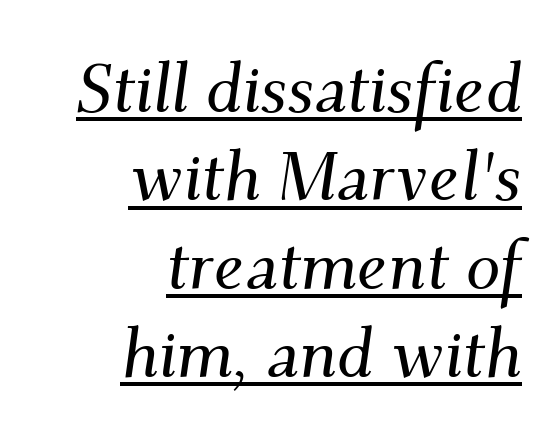
{"serif": "yes", "italic": "yes", "lean": "right", "slant_degrees": 9, "width": "normal", "stroke_contrast": "medium", "x_height": "small", "monospaced": "no", "underline": "yes", "align": "right", "line_spacing": "normal", "line_spacing_ratio": 1.28, "letter_spacing": "normal", "letter_spacing_em": 0.0, "glyph_px": 69}
